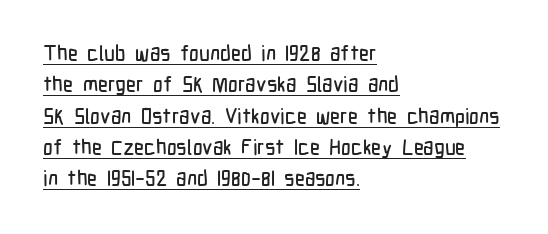
Q: Is the text italic (slanted)? A: No, it is upright.
Q: Is the text underlined? A: Yes.
Q: How is the paragraph aligned? A: Left-aligned.
Q: Is the spacing between letters normal or unusually wide? A: Normal.
Q: Is the spacing between lines tight, normal or loose? A: Normal.
